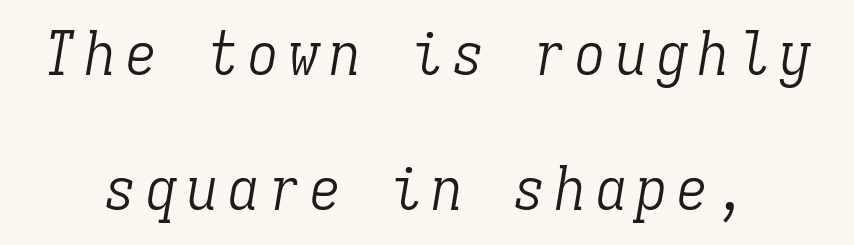
Q: Is the text bold? A: No.
Q: Is the text italic (slanted)? A: Yes, it leans right by about 9 degrees.
Q: Is the typeface a serif or a sans-serif typeface? A: Serif.
Q: Is the text underlined? A: No.
Q: Is the spacing between lines tight, normal or loose? A: Loose.
Q: Width (condensed, normal, or wide)? A: Condensed.
Q: Stroke contrast? A: Low.
Q: x-height? A: Medium.
Q: Monospaced? A: Yes.
